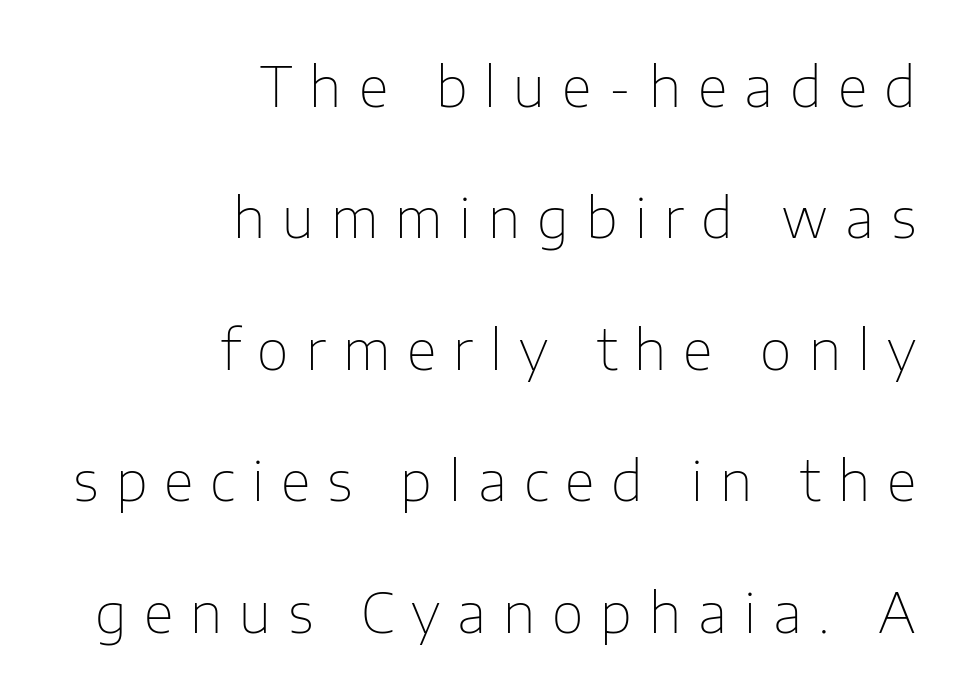
The image shows 55 px thin sans-serif type, upright; set right-aligned, loose line spacing (2.39x), unusually wide letter spacing (+0.31 em), not underlined; low stroke contrast and a medium x-height.
